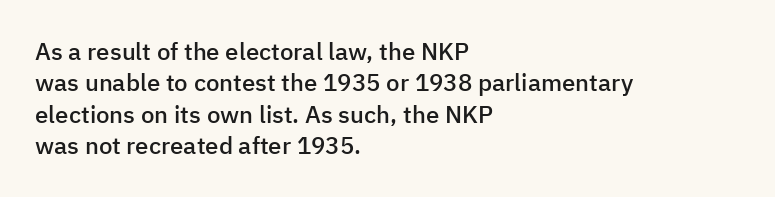
Q: Is the text bold? A: Semi-bold.
Q: Is the text italic (slanted)? A: No, it is upright.
Q: Is the text underlined? A: No.
Q: How is the paragraph aligned? A: Left-aligned.
Q: Is the spacing between letters normal or unusually wide? A: Normal.
Q: Is the spacing between lines tight, normal or loose? A: Normal.
